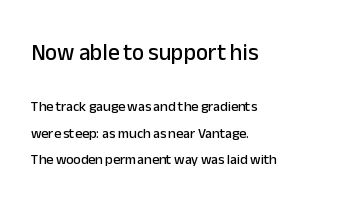
A student would call this left alignment; a typographer would say flush left, rag right. Words appear dense and cohesive because spacing is normal. Large over small — that's the arrangement of the two blocks here. The lettering stays uniformly vertical, giving the passage a roman look.
